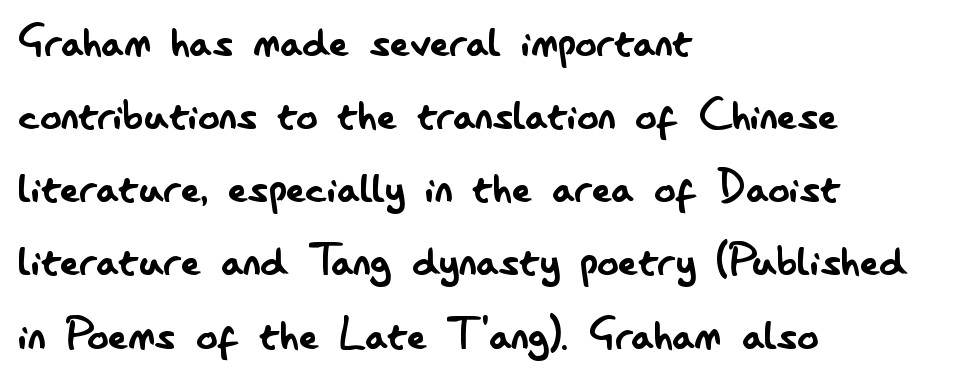
If you measured baseline to baseline, you'd find a middling distance. The letterforms sit shoulder to shoulder at normal distance. One-word summary of the alignment: left. These glyphs show unthickened strokes, regular width or finer. Any mark beneath the type? The region is blank.
